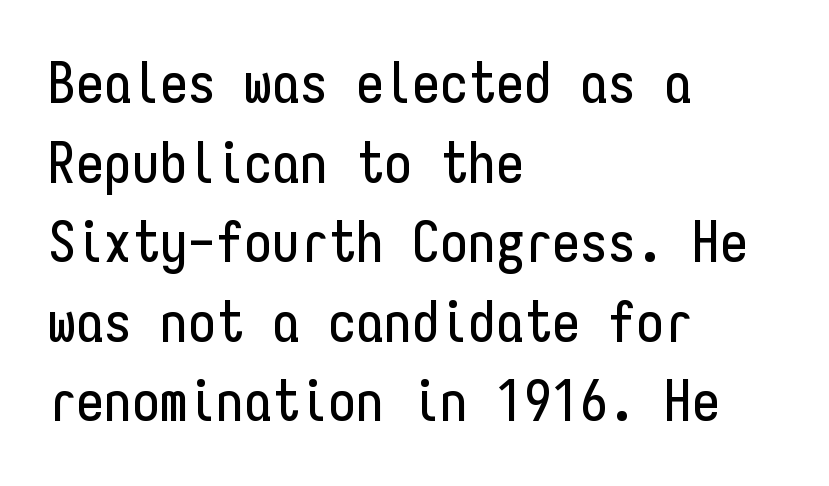
The specimen omits any rule beneath the text block's lines. Teacher's note: observe the even left margin — that is flush-left alignment. Ascenders rise straight up at ninety degrees. Are there feet on the stems? There aren't — it's a sans. Do the characters align in a grid? Yes, the font is monospaced.
